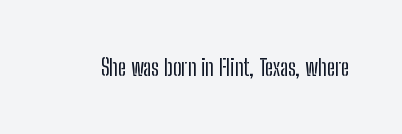
Q: Is the text italic (slanted)? A: No, it is upright.
Q: Is the text underlined? A: No.
Q: Is the spacing between letters normal or unusually wide? A: Normal.
